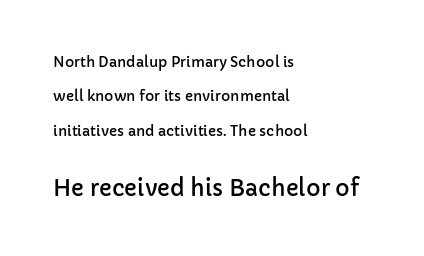
Q: Is the text italic (slanted)? A: No, it is upright.
Q: Is the text underlined? A: No.
Q: How is the paragraph aligned? A: Left-aligned.
Q: Is the spacing between letters normal or unusually wide? A: Normal.
Q: Is the spacing between lines tight, normal or loose? A: Loose.
Q: Which block of text is set in a larger size, the first (top) or the second (bottom)? A: The second (bottom) one.
